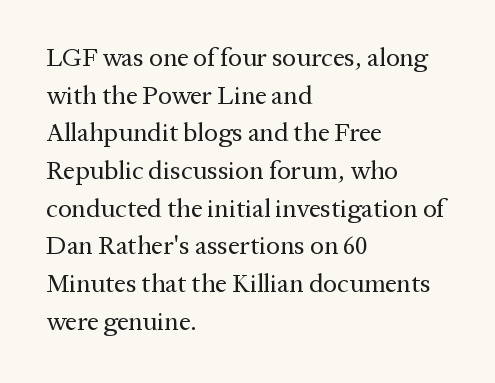
The image shows 26 px text type, upright; set left-aligned, normal line spacing (1.45x), normal letter spacing, not underlined.
